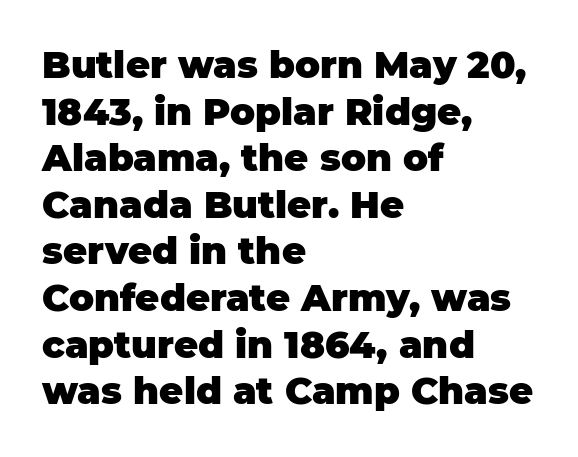
{"serif": "no", "italic": "no", "bold": "yes", "weight": "heavy", "width": "normal", "stroke_contrast": "low", "x_height": "large", "monospaced": "no", "underline": "no", "align": "left", "line_spacing": "normal", "line_spacing_ratio": 1.26, "letter_spacing": "normal", "letter_spacing_em": 0.0, "glyph_px": 37}
